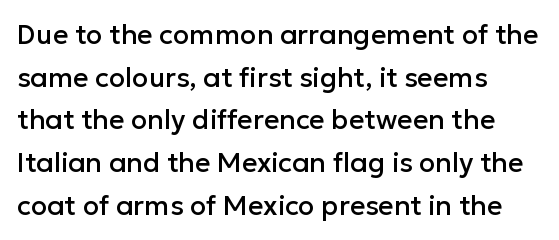
The words here are not underlined. Upright lettering throughout. This rendering leaves character spacing at its baseline value. These lines stack with their left ends in a neat column. Vertical spacing — default.
